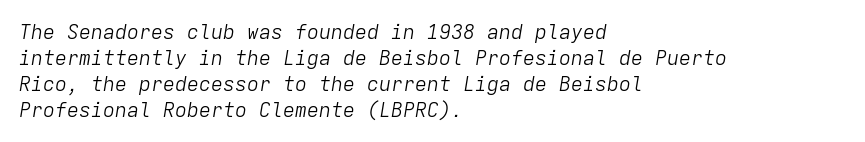
All the whitespace from short lines collects on the right. Any mark beneath the type? The region is blank. Leading matches the norm, producing a regular column. This rendering leaves character spacing at its baseline value.
